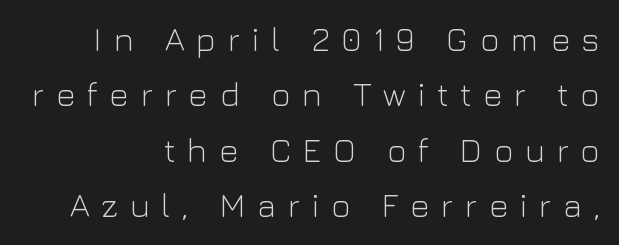
These lines were composed using upright roman letters. The gap between lines stays unmarked. What's the leading like? Ordinary, nothing unusual. Caption: multi-line text, flush right, ragged left. This is not heavy type; no bold has been used. These lines are rendered in a variable-pitch font.
